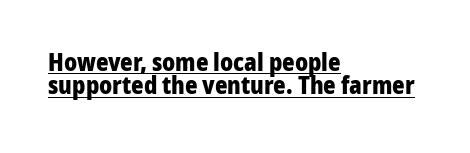
{"italic": "no", "bold": "yes", "underline": "yes", "align": "left", "line_spacing": "tight", "line_spacing_ratio": 0.97, "letter_spacing": "normal", "letter_spacing_em": 0.0, "glyph_px": 24}
